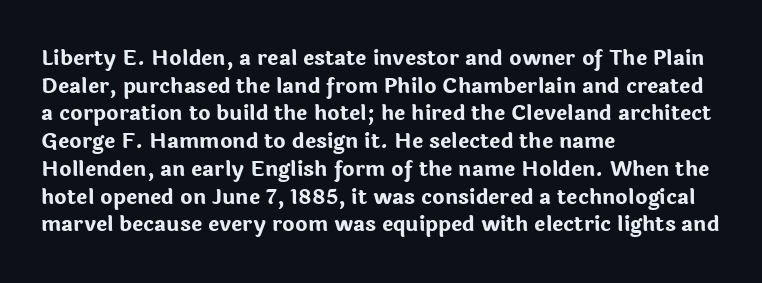
The image shows 21 px bold type, upright; set left-aligned, normal line spacing (1.32x), normal letter spacing, not underlined.
